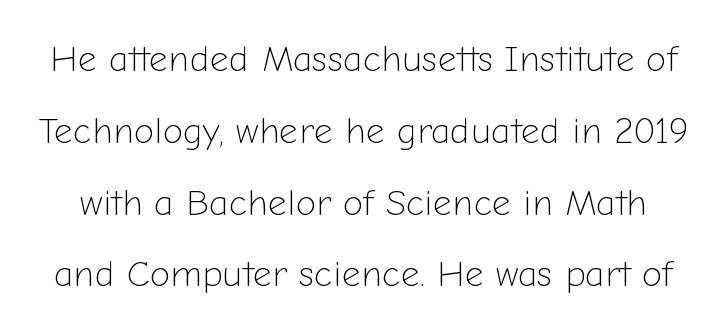
Students, observe: this is what heavily led, spacious text looks like. Note the varied advance widths — an 'i' is clearly narrower than an 'm'. Stems and bowls with no extra thickness — not bold. Caption: standard tracking, unaltered.
